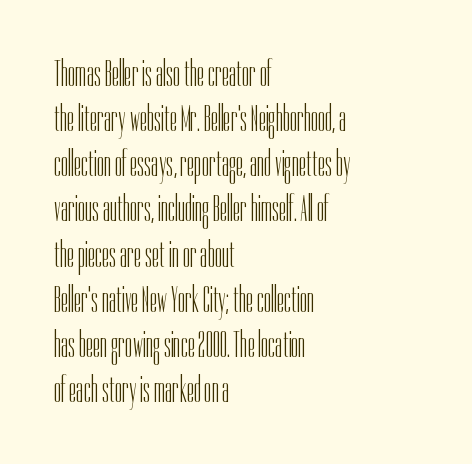
The image shows 37 px light, condensed sans-serif type, upright; set left-aligned, line spacing 1.22x, normal letter spacing, not underlined; low stroke contrast and a medium x-height.
